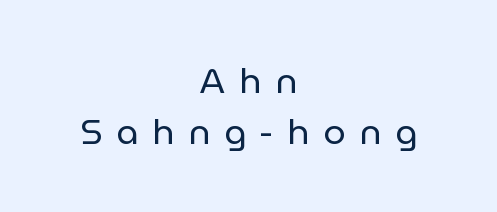
{"serif": "no", "italic": "no", "bold": "no", "weight": "regular", "width": "normal", "stroke_contrast": "low", "x_height": "medium", "monospaced": "no", "underline": "no", "align": "center", "line_spacing": "normal", "line_spacing_ratio": 1.45, "letter_spacing": "wide", "letter_spacing_em": 0.4, "glyph_px": 35}
